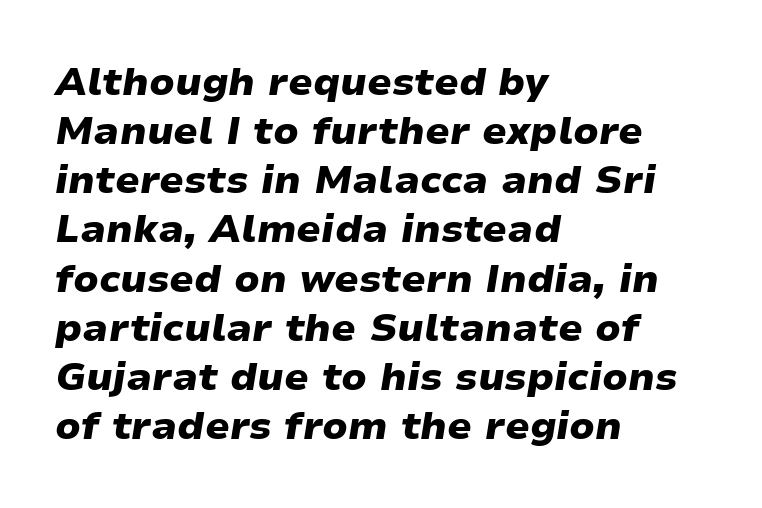
{"italic": "yes", "lean": "right", "slant_degrees": 9, "bold": "yes", "weight": "heavy", "width": "wide", "stroke_contrast": "low", "x_height": "medium", "monospaced": "no", "underline": "no", "align": "left", "line_spacing": "normal", "line_spacing_ratio": 1.26, "letter_spacing": "normal", "letter_spacing_em": 0.0, "glyph_px": 39}
